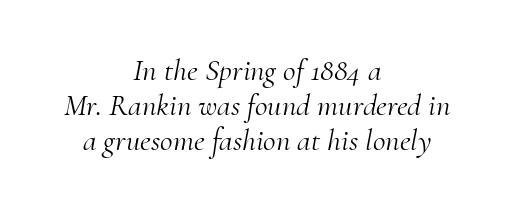
The image shows 31 px light serif type, italic (leaning right); set centered, tight line spacing (1.13x), normal letter spacing, not underlined; medium stroke contrast and a small x-height.
